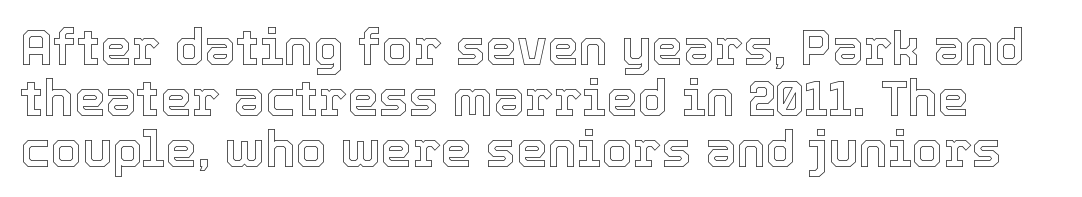
The image shows 50 px text type, upright; set tight line spacing (1.02x), normal letter spacing, not underlined; a medium x-height.
